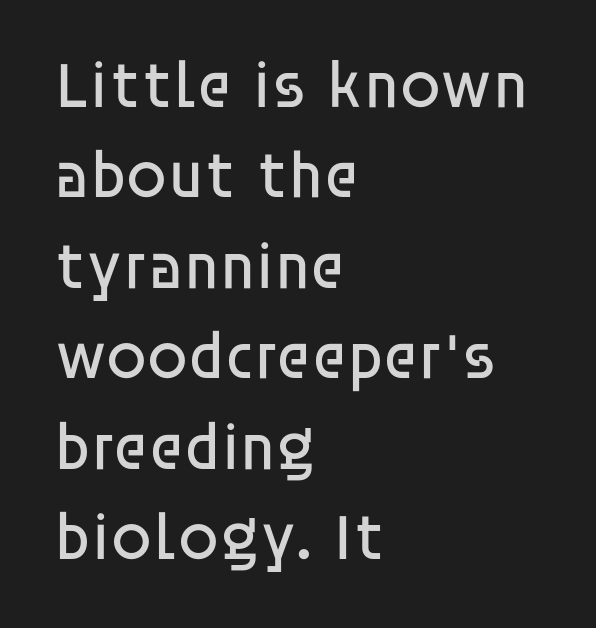
{"serif": "no", "italic": "no", "bold": "no", "weight": "regular", "width": "normal", "stroke_contrast": "low", "x_height": "large", "monospaced": "no", "underline": "no", "align": "left", "line_spacing": "normal", "line_spacing_ratio": 1.37, "letter_spacing": "normal", "letter_spacing_em": 0.0, "glyph_px": 66}
